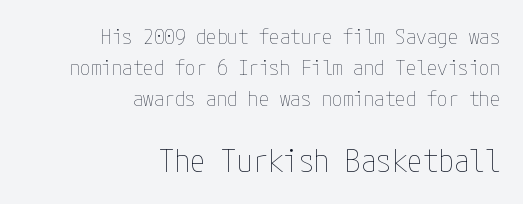
The image shows 31 px thin, condensed type, upright; set right-aligned, normal line spacing (1.48x), normal letter spacing, not underlined; the second (bottom) block is 1.48x larger; low stroke contrast and a medium x-height.
